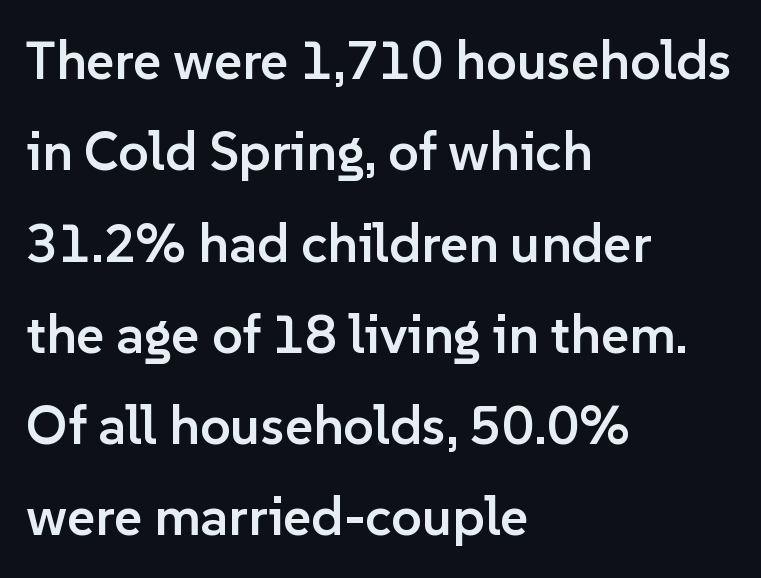
{"serif": "no", "italic": "no", "bold": "semi", "weight": "semibold", "width": "normal", "stroke_contrast": "low", "x_height": "medium", "monospaced": "no", "underline": "no", "align": "left", "line_spacing": "normal", "line_spacing_ratio": 1.69, "letter_spacing": "normal", "letter_spacing_em": 0.0, "glyph_px": 54}
